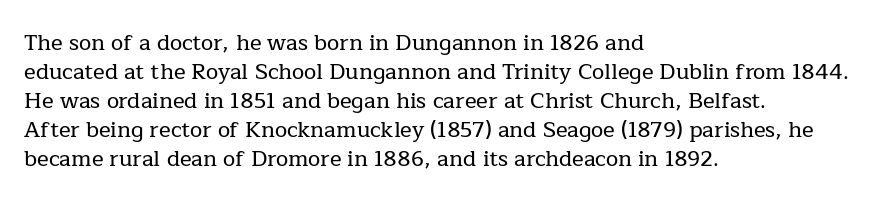
It's the straight-up-and-down kind of type. The horizontal fit of the characters is conventional and even. These lines are set flush left with a ragged right edge. Glance below the letters and you will spot only blank space.
